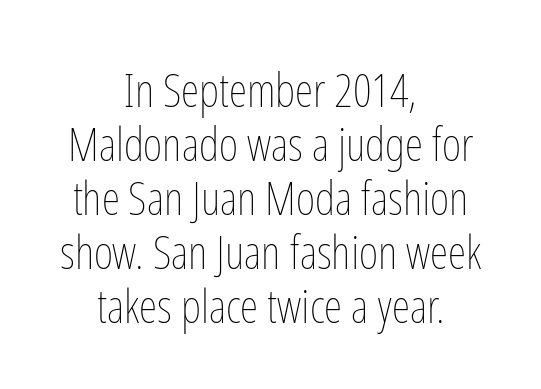
Q: Is the text bold? A: No.
Q: Is the text italic (slanted)? A: No, it is upright.
Q: Is the text underlined? A: No.
Q: How is the paragraph aligned? A: Centered.
Q: Is the spacing between letters normal or unusually wide? A: Normal.
Q: Is the spacing between lines tight, normal or loose? A: Tight.
Q: Width (condensed, normal, or wide)? A: Condensed.
Q: Stroke contrast? A: Low.
Q: x-height? A: Medium.
Q: Monospaced? A: No.
